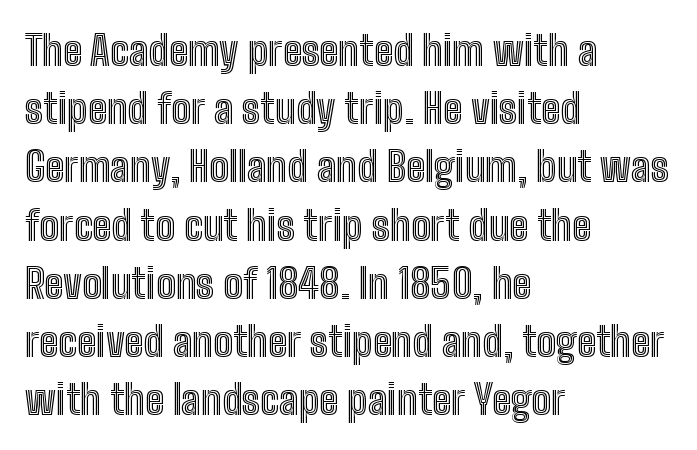
Q: Is the text italic (slanted)? A: No, it is upright.
Q: Is the text underlined? A: No.
Q: How is the paragraph aligned? A: Left-aligned.
Q: Is the spacing between letters normal or unusually wide? A: Normal.
Q: Is the spacing between lines tight, normal or loose? A: Normal.
Q: Width (condensed, normal, or wide)? A: Condensed.
Q: x-height? A: Medium.
Q: Monospaced? A: No.
